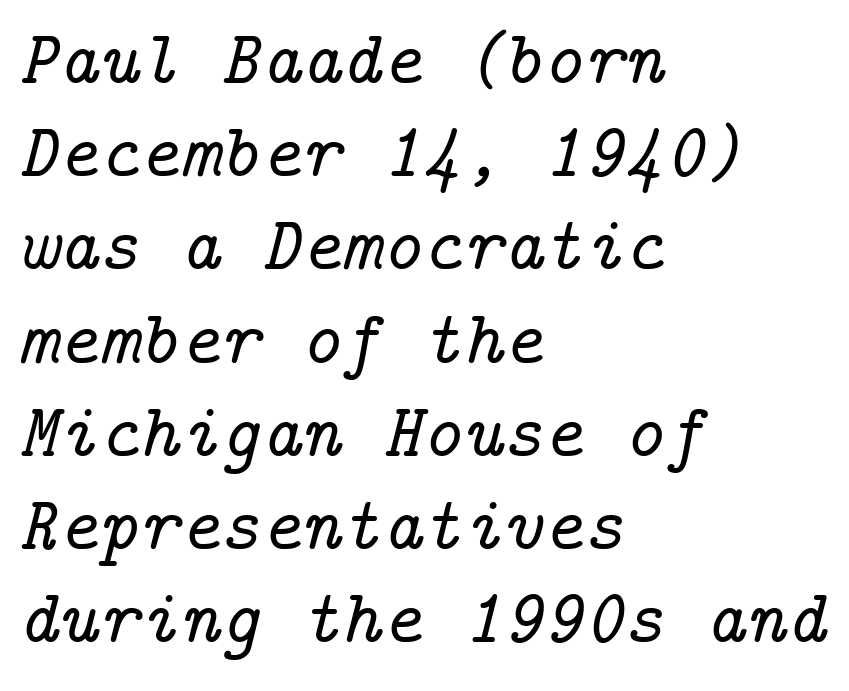
Q: Is the text italic (slanted)? A: Yes, it leans right by about 14 degrees.
Q: Is the typeface a serif or a sans-serif typeface? A: Serif.
Q: Is the text underlined? A: No.
Q: How is the paragraph aligned? A: Left-aligned.
Q: Is the spacing between letters normal or unusually wide? A: Normal.
Q: Width (condensed, normal, or wide)? A: Normal.
Q: Stroke contrast? A: Low.
Q: x-height? A: Medium.
